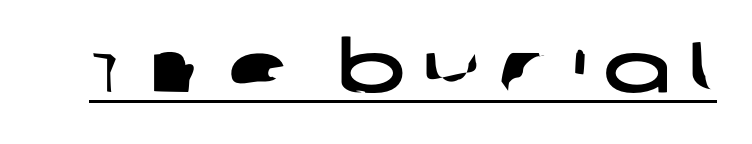
Looks like regular typesetting: each glyph gets only the width it needs. The passage shown has open, widely tracked lettering throughout. The rendering uses the underline text-decoration. Regarding serifs, this sample does without them.
